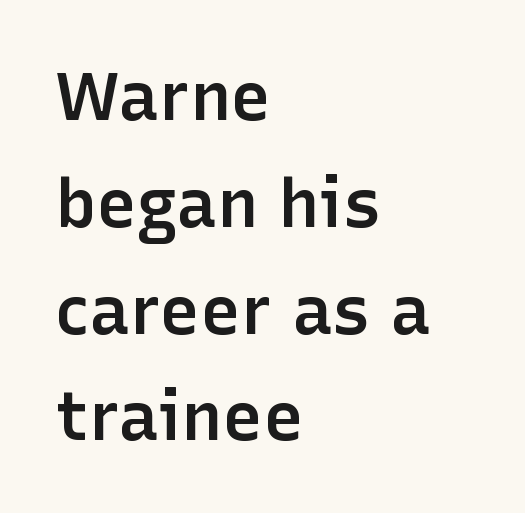
Character widths vary here, with narrow letters taking less room than wide ones. Spacing between characters is what you'd get straight out of the box. Honestly, there is no underline to notice here at all. Check where the strokes stop: nothing finishes them off — pure sans. Line beginnings align vertically; line endings do not. Strokes here are thickened, but only to semibold level.
